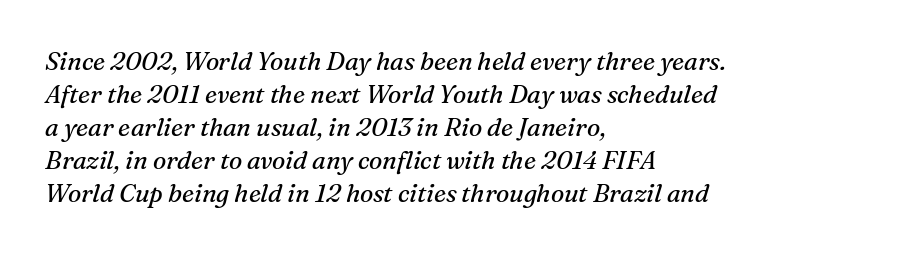
{"italic": "yes", "lean": "right", "slant_degrees": 16, "bold": "no", "underline": "no", "align": "left", "line_spacing": "normal", "line_spacing_ratio": 1.32, "letter_spacing": "normal", "letter_spacing_em": 0.0, "glyph_px": 25}
